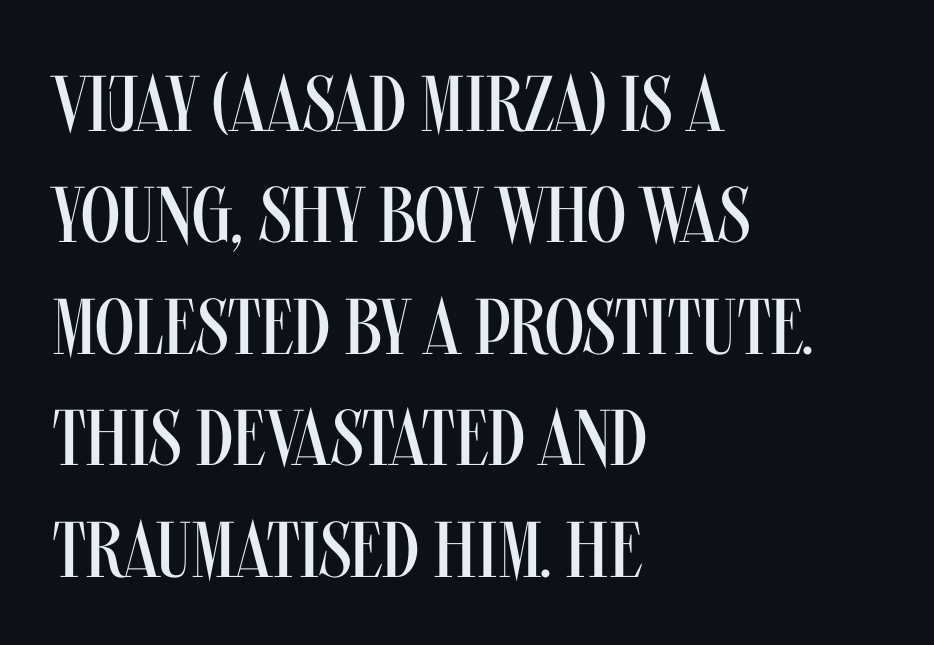
Has an underline been added? It has not. The passage is arranged the way most books set body copy — flush left. Tracking value appears to be zero — textbook default spacing. In terms of posture, this sample is upright.
